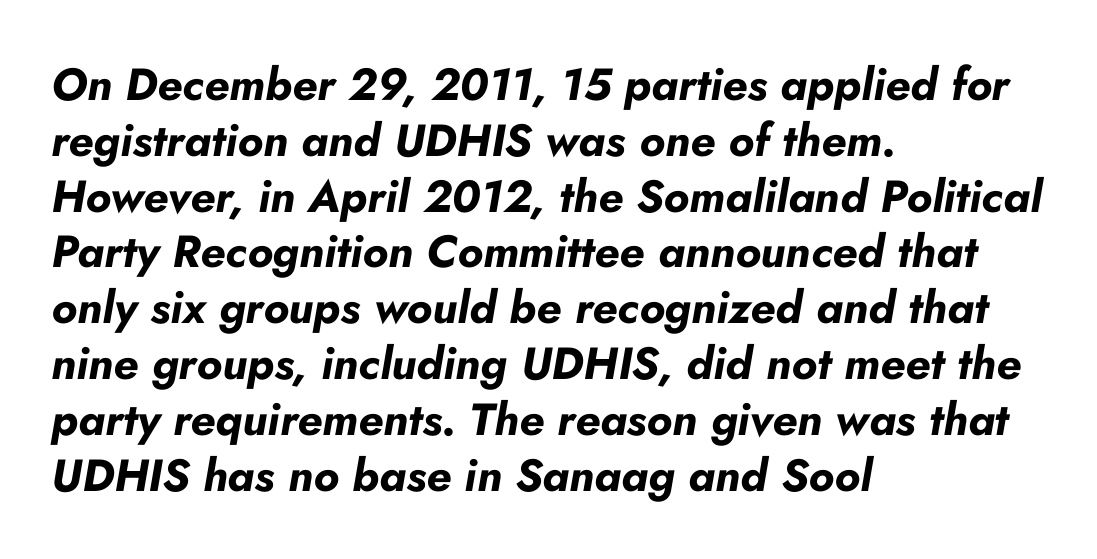
Q: Is the text bold? A: Yes.
Q: Is the text italic (slanted)? A: Yes, it leans right by about 10 degrees.
Q: Is the text underlined? A: No.
Q: How is the paragraph aligned? A: Left-aligned.
Q: Is the spacing between letters normal or unusually wide? A: Normal.
Q: Width (condensed, normal, or wide)? A: Normal.
Q: Stroke contrast? A: Low.
Q: x-height? A: Small.
Q: Monospaced? A: No.
